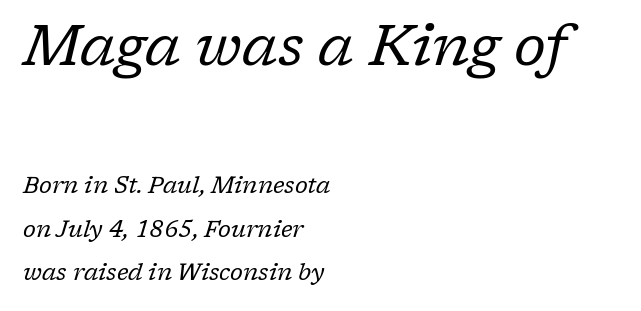
The image shows 57 px regular-weight serif type, italic (leaning right); set left-aligned, line spacing 1.89x, normal letter spacing, not underlined; the first (top) block is 2.48x larger; low stroke contrast and a medium x-height.
